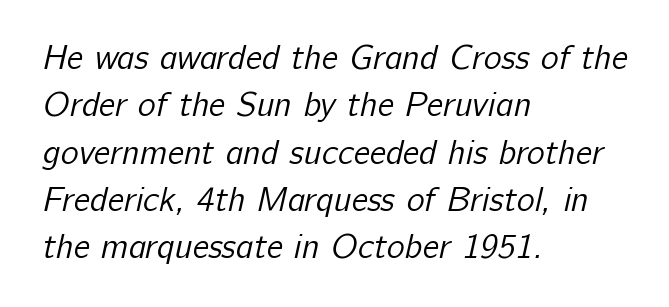
Q: Is the text bold? A: No.
Q: Is the typeface a serif or a sans-serif typeface? A: Sans-serif.
Q: Is the text underlined? A: No.
Q: How is the paragraph aligned? A: Left-aligned.
Q: Is the spacing between letters normal or unusually wide? A: Normal.
Q: Is the spacing between lines tight, normal or loose? A: Normal.
Q: Width (condensed, normal, or wide)? A: Normal.
Q: Stroke contrast? A: Low.
Q: x-height? A: Medium.
Q: Monospaced? A: No.
